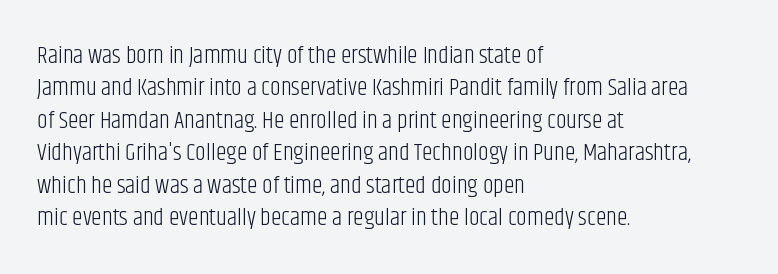
The image shows 24 px text type, upright; set left-aligned, normal line spacing (1.35x), normal letter spacing, not underlined.
